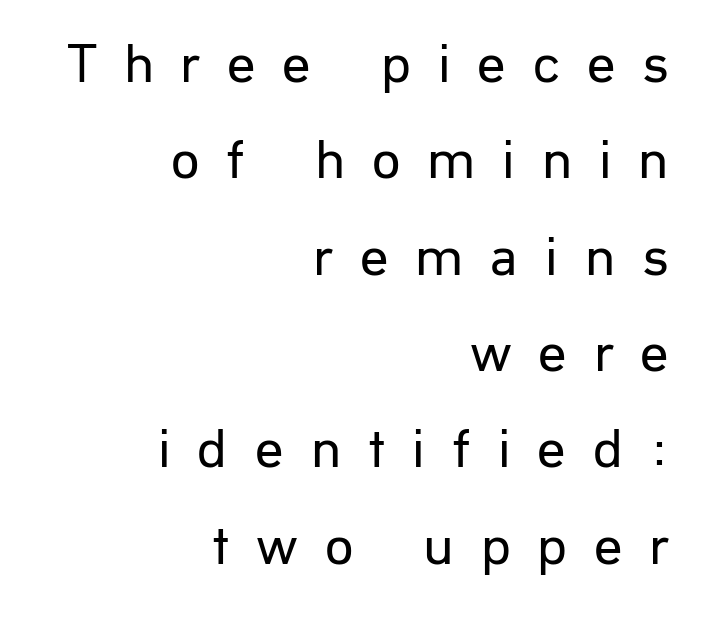
These glyphs show unthickened strokes, regular width or finer. The horizontal fit of the characters is loose and conspicuously gappy. Upright lettering throughout. Varying glyph widths throughout — classic text-font behaviour. Any mark beneath the type? The region is blank.
